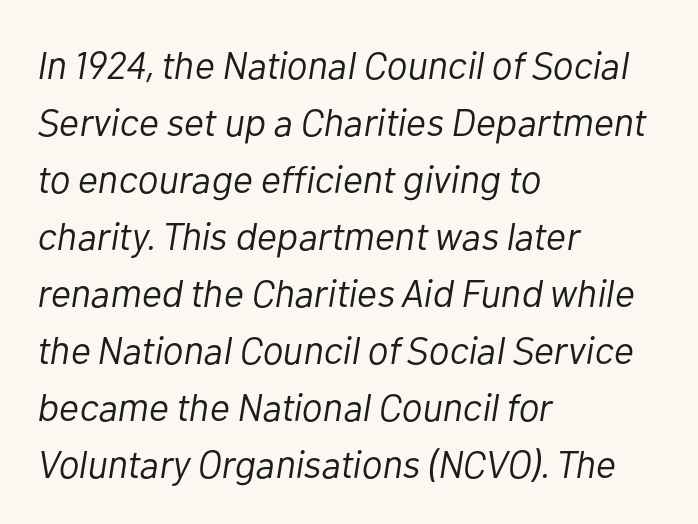
{"italic": "yes", "lean": "right", "slant_degrees": 10, "bold": "no", "weight": "light", "width": "normal", "stroke_contrast": "low", "x_height": "medium", "monospaced": "no", "underline": "no", "align": "left", "line_spacing": "normal", "line_spacing_ratio": 1.46, "letter_spacing": "normal", "letter_spacing_em": 0.0, "glyph_px": 39}
